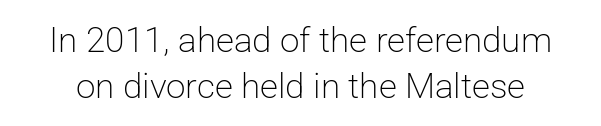
The image shows 35 px light sans-serif type, upright; set normal line spacing (1.31x), normal letter spacing, not underlined; low stroke contrast and a medium x-height.
